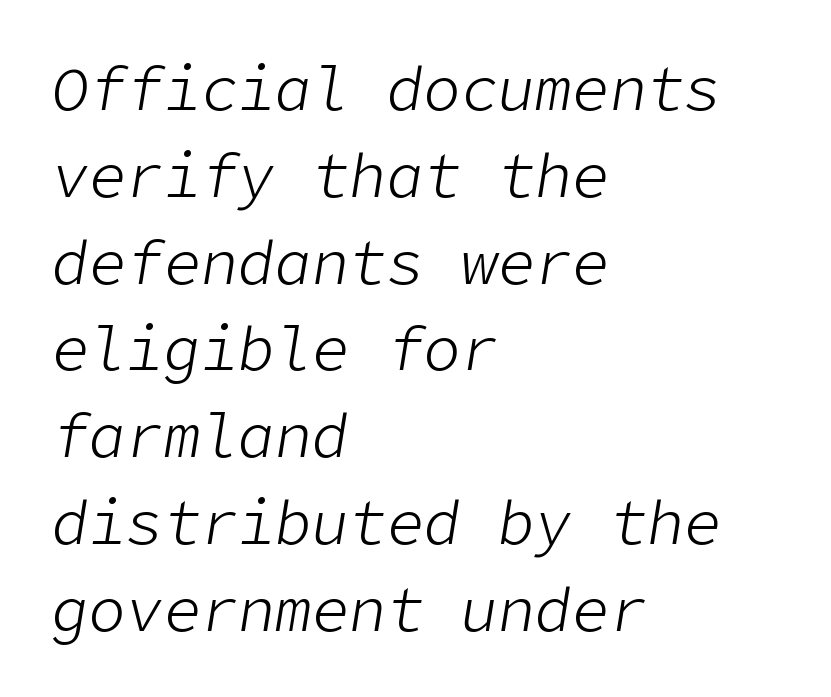
Q: Is the text bold? A: No.
Q: Is the text italic (slanted)? A: Yes, it leans right by about 9 degrees.
Q: Is the text underlined? A: No.
Q: How is the paragraph aligned? A: Left-aligned.
Q: Is the spacing between letters normal or unusually wide? A: Normal.
Q: Is the spacing between lines tight, normal or loose? A: Normal.
Q: Width (condensed, normal, or wide)? A: Normal.
Q: Stroke contrast? A: Low.
Q: x-height? A: Medium.
